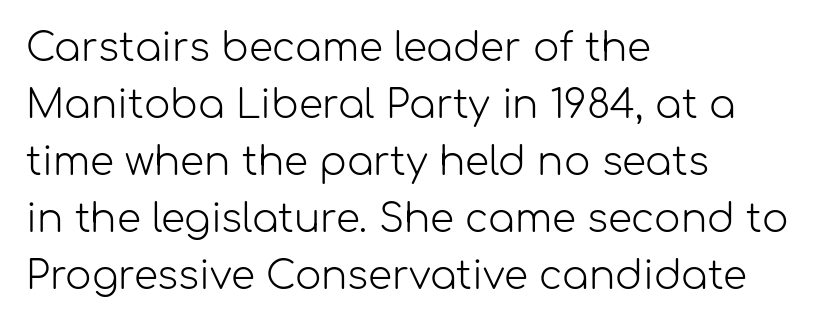
Leftover space on each line is placed entirely after the last word. It's the straight-up-and-down kind of type. How are the letters spaced? Ordinarily, with no added tracking. To sum up the face: it is a sans, with no serifs. Letters rest on an invisible, unmarked baseline.
